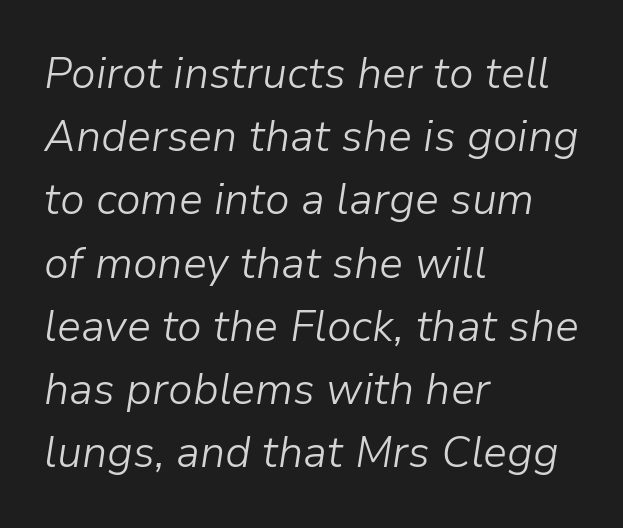
The image shows 43 px light type, italic (leaning right); set left-aligned, normal line spacing (1.47x), normal letter spacing, not underlined; low stroke contrast and a medium x-height.
